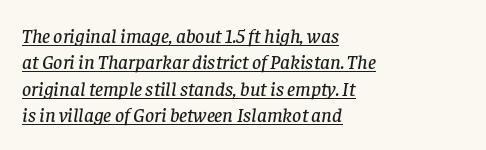
The text carries the slant typical of an italic or oblique font. The line-height multiplier appears to be the usual default. Horizontal alignment here is leftward, the default for most running prose. No extra tracking has been applied to these lines. A rule runs beneath these lines of type.
